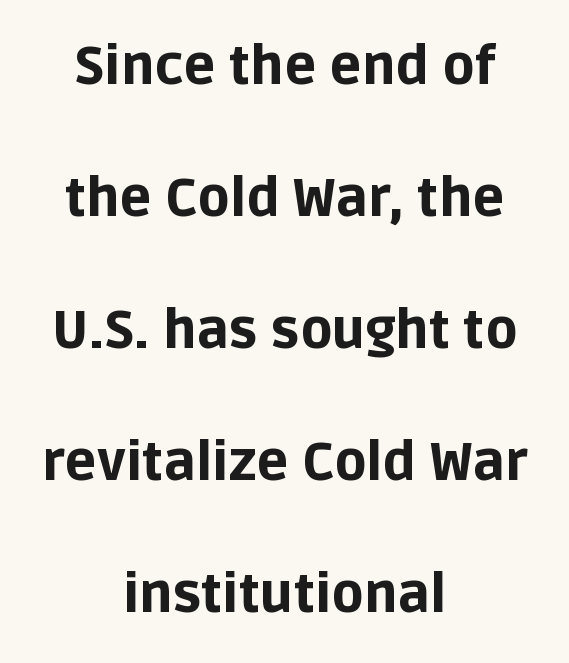
Weight check: bold — yes, fully. Loosely led — the rows are spread out. Does the type have serifs? No, each stem ends abruptly. Nobody touched the tracking dial on this one. The lines are quadded center.
